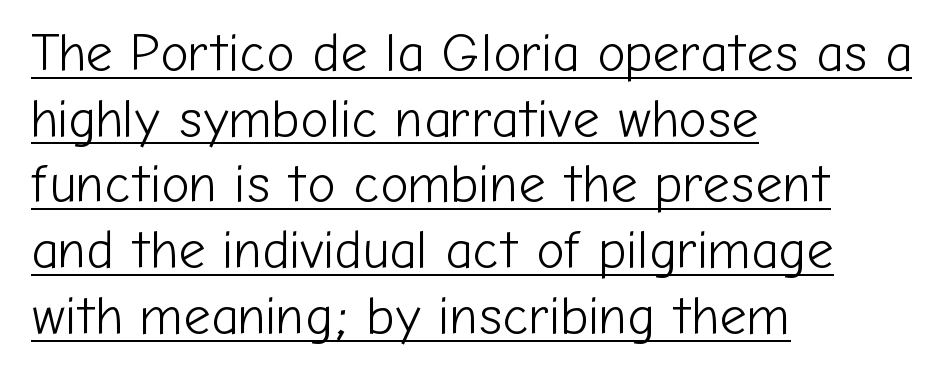
The image shows 53 px light sans-serif type, upright; set left-aligned, line spacing 1.24x, normal letter spacing, underlined; low stroke contrast and a medium x-height.
